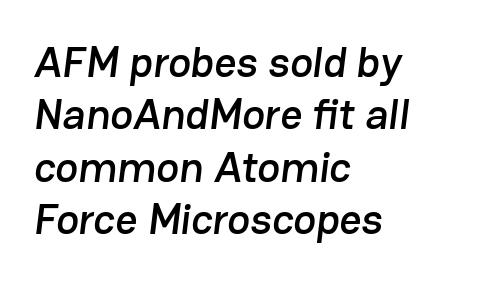
Q: Is the typeface a serif or a sans-serif typeface? A: Sans-serif.
Q: Is the text underlined? A: No.
Q: How is the paragraph aligned? A: Left-aligned.
Q: Is the spacing between letters normal or unusually wide? A: Normal.
Q: Width (condensed, normal, or wide)? A: Normal.
Q: Stroke contrast? A: Low.
Q: x-height? A: Medium.
Q: Monospaced? A: No.
